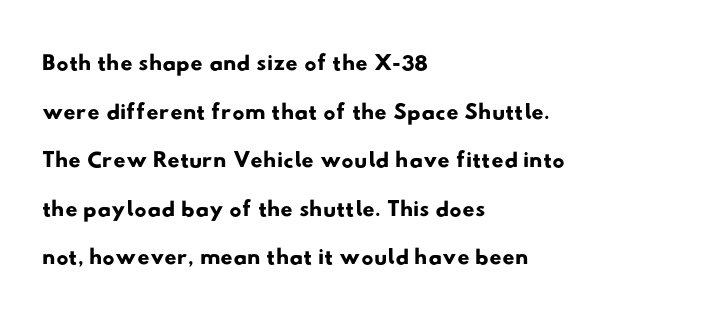
The passage shown is typeset with a sans-serif family. A typesetter would call this proportional, since set widths differ per character. Words float on clear page, feet unadorned. The lines are quadded left.
